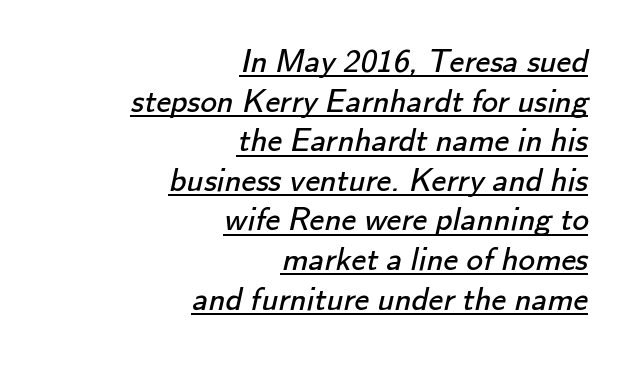
{"serif": "no", "bold": "no", "weight": "regular", "width": "normal", "stroke_contrast": "low", "x_height": "small", "monospaced": "no", "underline": "yes", "align": "right", "line_spacing_ratio": 1.2, "letter_spacing": "normal", "letter_spacing_em": 0.0, "glyph_px": 33}
